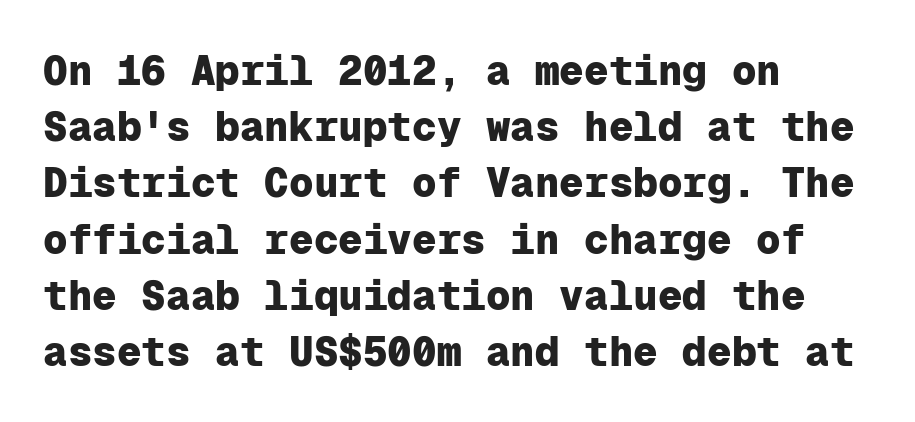
{"serif": "no", "italic": "no", "bold": "yes", "weight": "heavy", "width": "normal", "stroke_contrast": "low", "x_height": "medium", "monospaced": "yes", "underline": "no", "align": "left", "line_spacing": "normal", "line_spacing_ratio": 1.37, "letter_spacing": "normal", "letter_spacing_em": 0.0, "glyph_px": 41}
